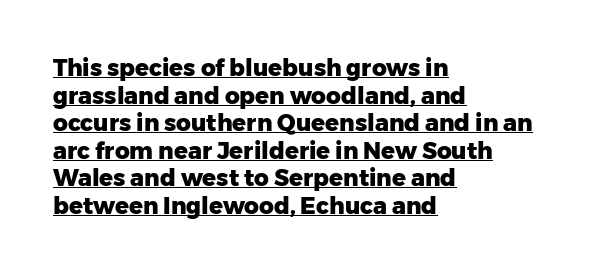
Q: Is the text bold? A: Yes.
Q: Is the text italic (slanted)? A: No, it is upright.
Q: Is the text underlined? A: Yes.
Q: How is the paragraph aligned? A: Left-aligned.
Q: Is the spacing between letters normal or unusually wide? A: Normal.
